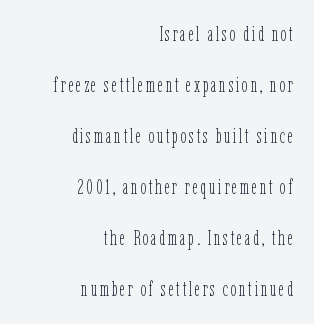
{"italic": "no", "bold": "no", "underline": "no", "align": "right", "line_spacing": "loose", "line_spacing_ratio": 2.43, "glyph_px": 21}
